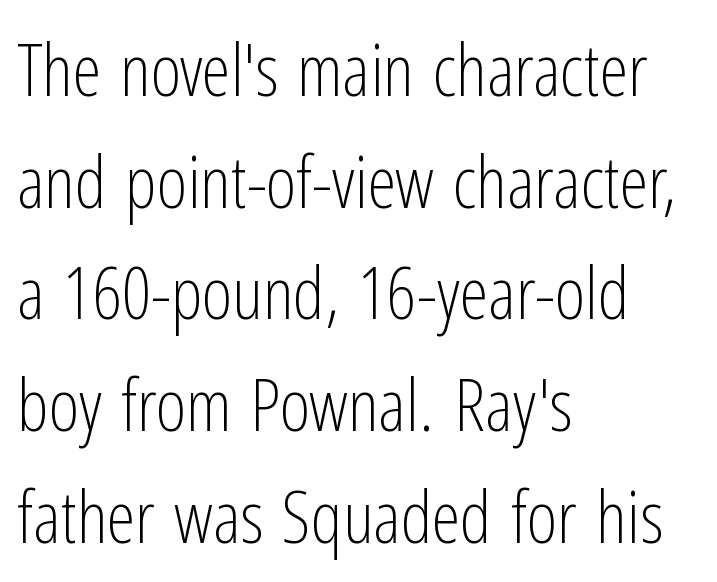
The image shows 73 px light, condensed sans-serif type, upright; set left-aligned, normal line spacing (1.53x), normal letter spacing, not underlined; low stroke contrast and a medium x-height.
